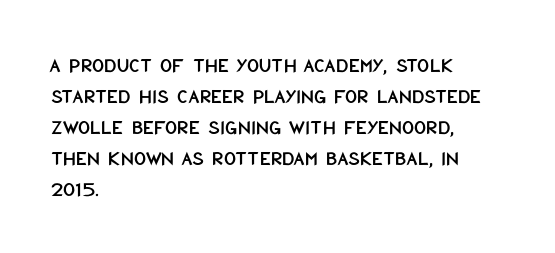
Does the copy run flush right? No — it runs flush left. The specimen reads as upright at a glance. Between one letter and the next there's only the usual sliver of space. The designer left line spacing at the default.
